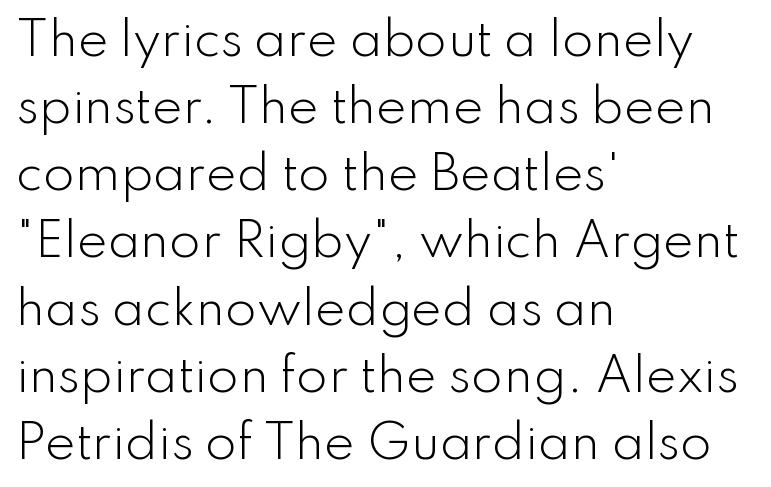
Q: Is the text bold? A: No.
Q: Is the text italic (slanted)? A: No, it is upright.
Q: Is the typeface a serif or a sans-serif typeface? A: Sans-serif.
Q: Is the text underlined? A: No.
Q: How is the paragraph aligned? A: Left-aligned.
Q: Is the spacing between letters normal or unusually wide? A: Normal.
Q: Is the spacing between lines tight, normal or loose? A: Normal.
Q: Width (condensed, normal, or wide)? A: Normal.
Q: Stroke contrast? A: Low.
Q: x-height? A: Small.
Q: Monospaced? A: No.
